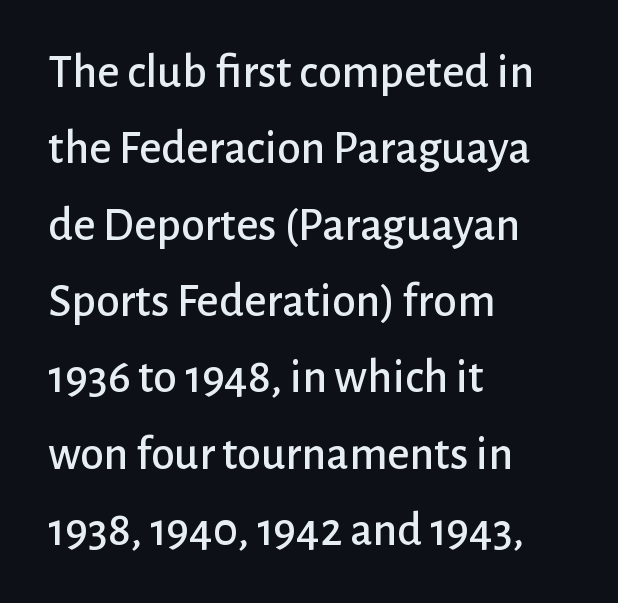
The image shows 48 px sans-serif type, upright; set left-aligned, normal line spacing (1.59x), normal letter spacing, not underlined; low stroke contrast and a medium x-height.
